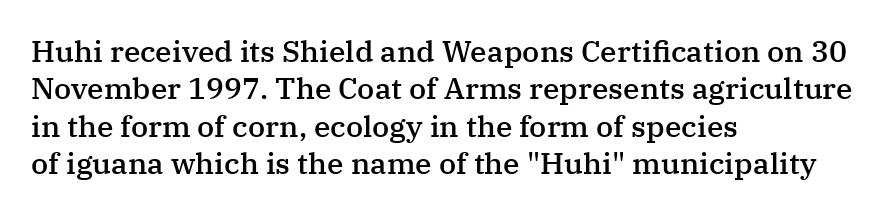
{"serif": "yes", "italic": "no", "bold": "semi", "weight": "semibold", "width": "normal", "stroke_contrast": "medium", "x_height": "medium", "monospaced": "no", "underline": "no", "align": "left", "line_spacing": "normal", "line_spacing_ratio": 1.25, "letter_spacing": "normal", "letter_spacing_em": 0.0, "glyph_px": 30}
